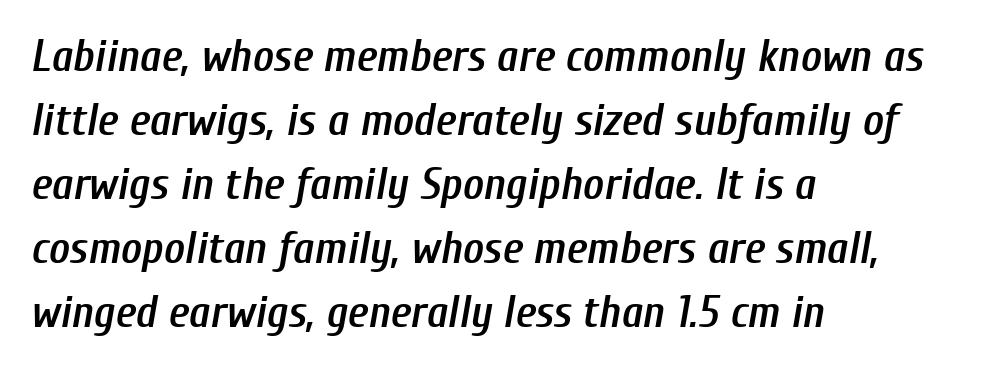
The image shows 45 px semibold, condensed type, italic (leaning right); set left-aligned, normal line spacing (1.42x), normal letter spacing, not underlined; low stroke contrast and a medium x-height.
